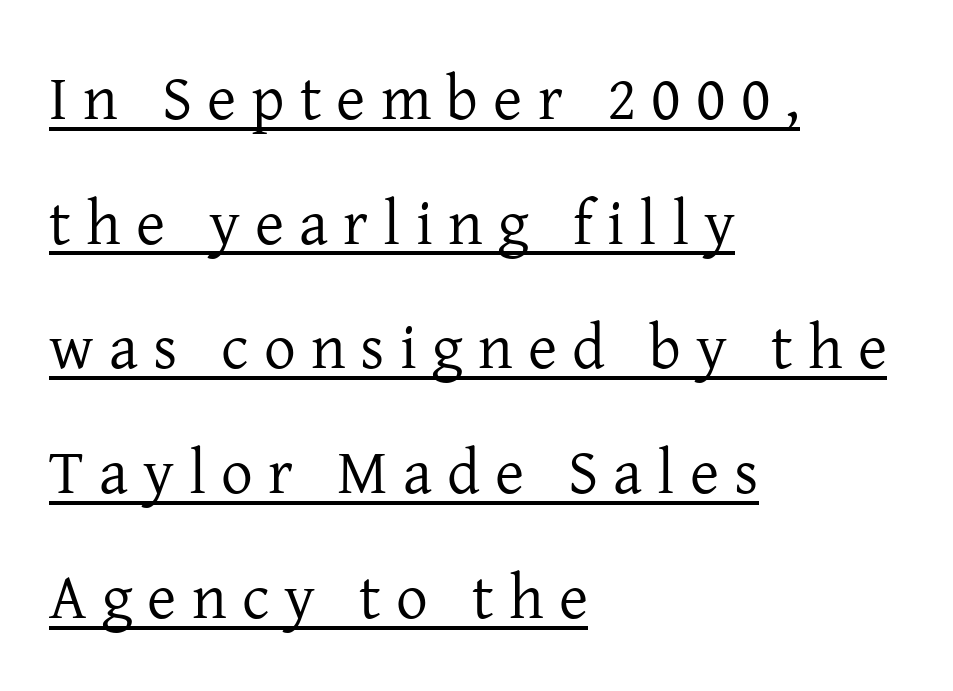
{"serif": "yes", "italic": "no", "bold": "no", "weight": "regular", "width": "normal", "stroke_contrast": "low", "x_height": "medium", "monospaced": "no", "underline": "yes", "align": "left", "line_spacing": "loose", "line_spacing_ratio": 1.98, "letter_spacing": "wide", "letter_spacing_em": 0.24, "glyph_px": 63}
